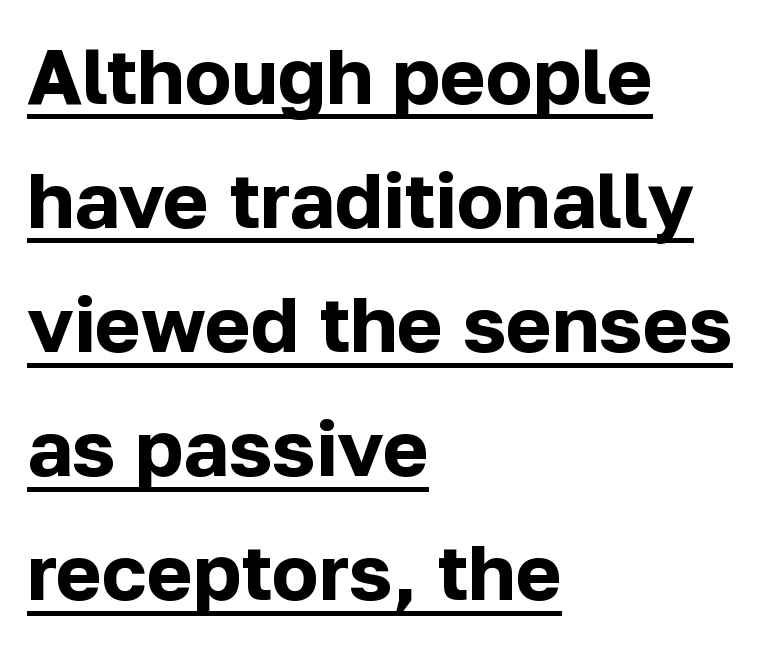
The image shows 78 px bold sans-serif type, upright; set left-aligned, normal line spacing (1.59x), normal letter spacing, underlined; low stroke contrast and a medium x-height.
